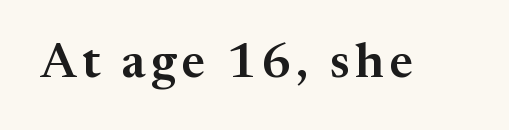
Varying glyph widths throughout — classic text-font behaviour. Stroke terminals: seriffed. Plain, unruled lines of type. In terms of posture, this sample is upright.
